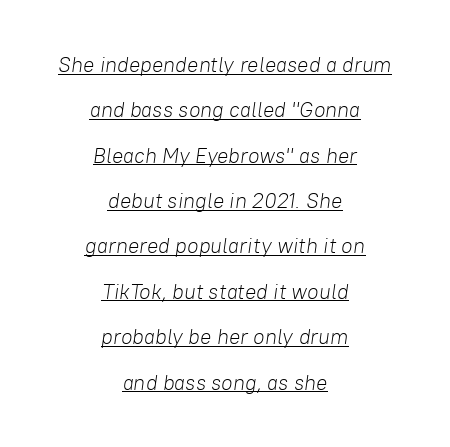
The specimen includes a rule beneath the text block's lines. Compared with a typical body face, this is equally light or lighter still. The passage shown stacks its lines with a broad gap. What stands out about the letter spacing? Nothing — it is the standard amount. These lines are centered, leaving both edges ragged. The typography opts for an oblique posture over an upright one.
